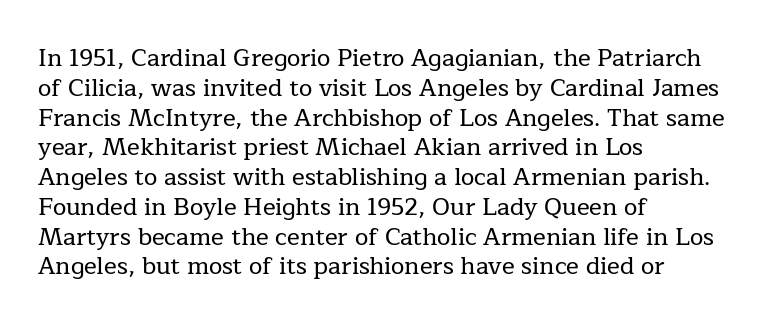
{"italic": "no", "underline": "no", "align": "left", "line_spacing_ratio": 1.24, "letter_spacing": "normal", "letter_spacing_em": 0.0, "glyph_px": 24}
